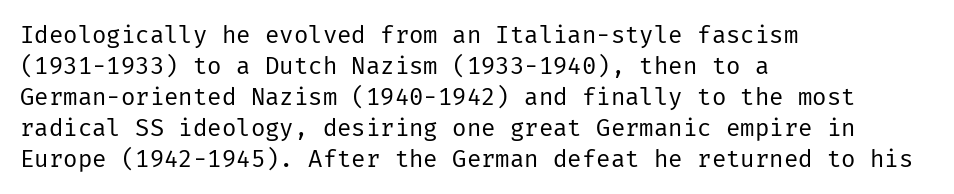
Q: Is the text bold? A: No.
Q: Is the text italic (slanted)? A: No, it is upright.
Q: Is the text underlined? A: No.
Q: How is the paragraph aligned? A: Left-aligned.
Q: Is the spacing between letters normal or unusually wide? A: Normal.
Q: Is the spacing between lines tight, normal or loose? A: Normal.
